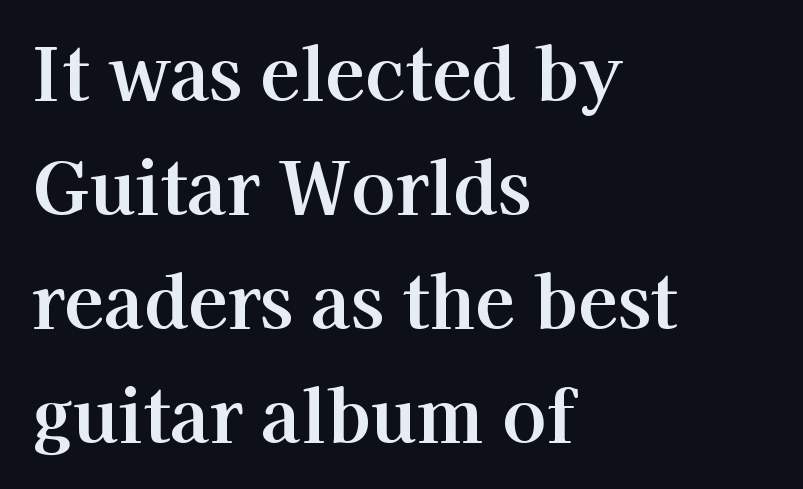
Q: Is the text italic (slanted)? A: No, it is upright.
Q: Is the typeface a serif or a sans-serif typeface? A: Serif.
Q: Is the text underlined? A: No.
Q: How is the paragraph aligned? A: Left-aligned.
Q: Is the spacing between letters normal or unusually wide? A: Normal.
Q: Is the spacing between lines tight, normal or loose? A: Normal.
Q: Width (condensed, normal, or wide)? A: Normal.
Q: Stroke contrast? A: High.
Q: x-height? A: Medium.
Q: Monospaced? A: No.
